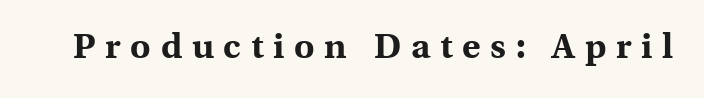
The image shows 35 px bold serif type, upright; set unusually wide letter spacing (+0.28 em), not underlined; a medium x-height.
